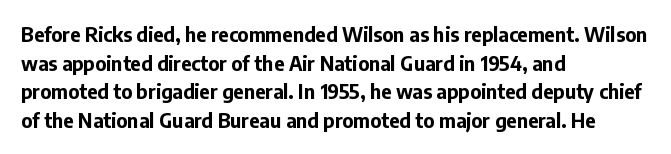
The image shows 20 px bold type, upright; set left-aligned, normal line spacing (1.43x), normal letter spacing, not underlined.
